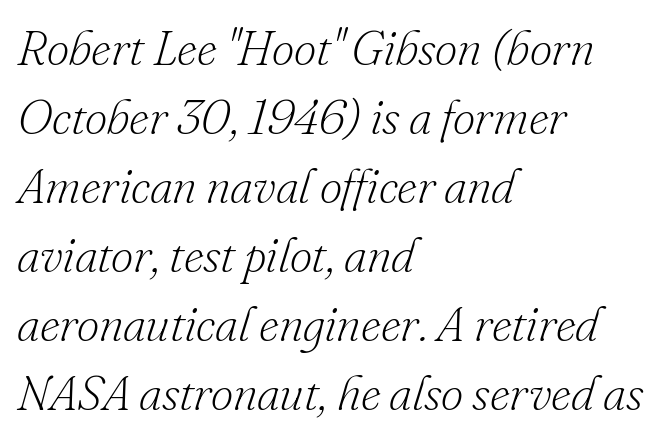
Q: Is the text bold? A: No.
Q: Is the text italic (slanted)? A: Yes, it leans right by about 16 degrees.
Q: Is the typeface a serif or a sans-serif typeface? A: Serif.
Q: Is the text underlined? A: No.
Q: How is the paragraph aligned? A: Left-aligned.
Q: Is the spacing between letters normal or unusually wide? A: Normal.
Q: Is the spacing between lines tight, normal or loose? A: Normal.
Q: Width (condensed, normal, or wide)? A: Normal.
Q: Stroke contrast? A: Low.
Q: x-height? A: Small.
Q: Monospaced? A: No.
